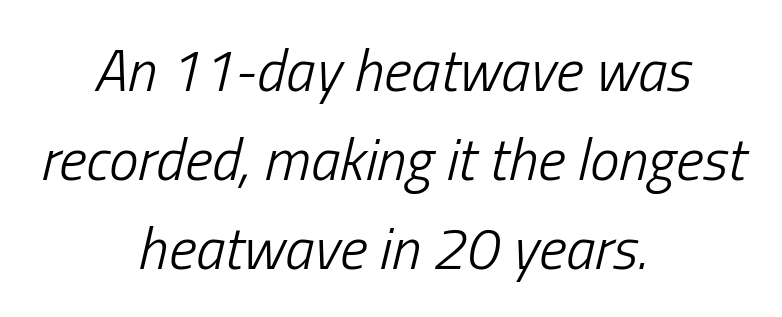
{"italic": "yes", "lean": "right", "slant_degrees": 13, "bold": "no", "weight": "light", "width": "condensed", "stroke_contrast": "low", "x_height": "medium", "monospaced": "no", "underline": "no", "align": "center", "line_spacing": "normal", "line_spacing_ratio": 1.51, "letter_spacing": "normal", "letter_spacing_em": 0.0, "glyph_px": 59}
